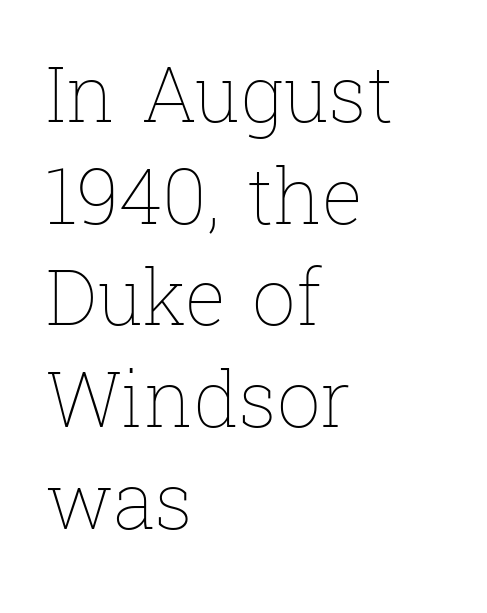
Vertical strokes here are truly vertical. Leftover space on each line is placed entirely after the last word. The passage shown has conventional tracking throughout. Just letters on the line, the space beneath them empty. Horizontal bands of white between lines are of average thickness. This is not heavy type; no bold has been used.
